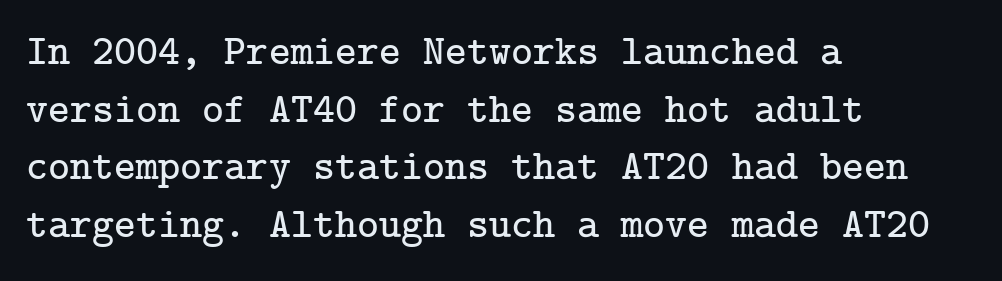
Q: Is the text italic (slanted)? A: No, it is upright.
Q: Is the typeface a serif or a sans-serif typeface? A: Serif.
Q: Is the text underlined? A: No.
Q: How is the paragraph aligned? A: Left-aligned.
Q: Is the spacing between letters normal or unusually wide? A: Normal.
Q: Is the spacing between lines tight, normal or loose? A: Normal.
Q: Width (condensed, normal, or wide)? A: Normal.
Q: Stroke contrast? A: Low.
Q: x-height? A: Medium.
